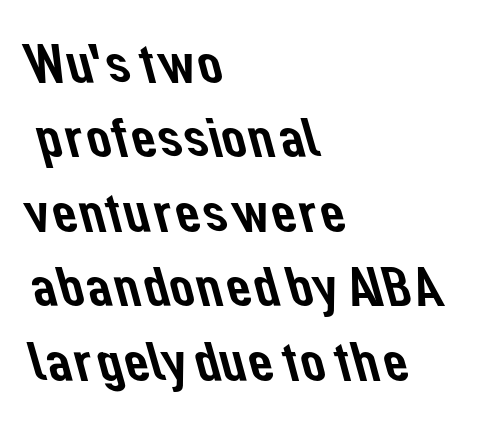
Check under the words: just untouched page. Does the leading feel generous? No, just average. Nothing sits at the stroke ends, so this counts as sans-serif. The ragged edge is on the right, which tells us the setting is flush left.
